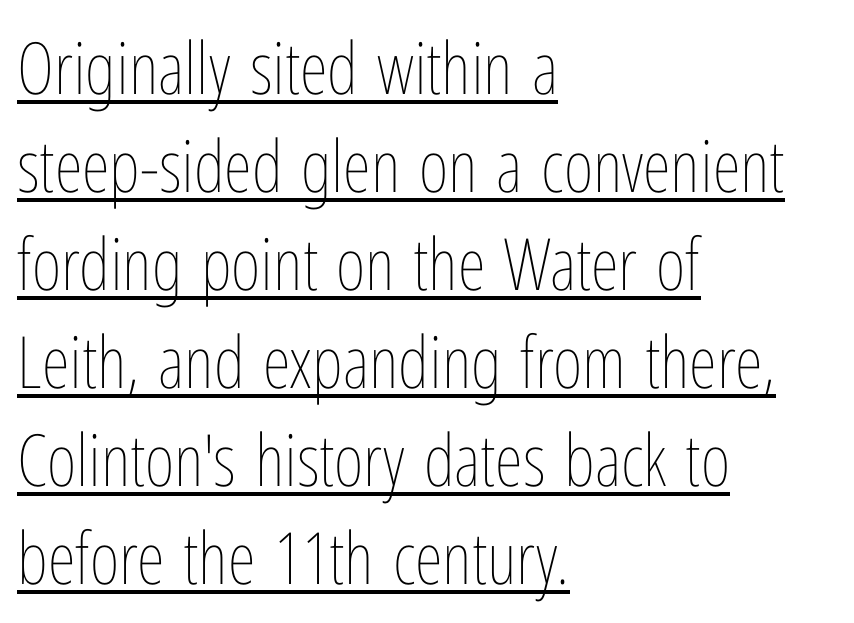
Look at the tracking — it's just the regular setting, nothing added. Weight: in the light-to-regular range. Evenly set lines give the paragraph a standard silhouette. This rendering features underlined lettering.
